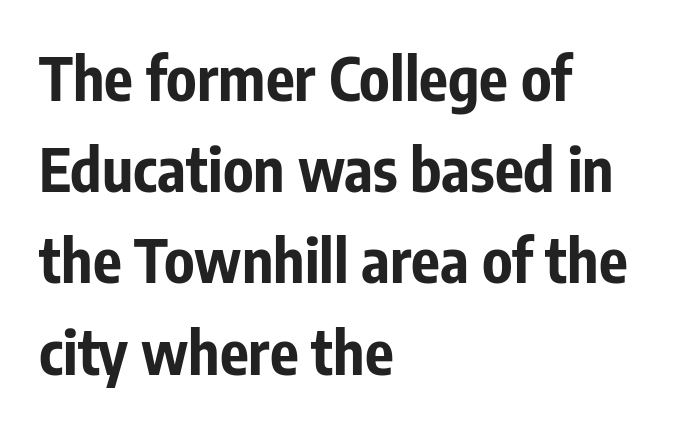
{"serif": "no", "italic": "no", "bold": "yes", "weight": "bold", "width": "condensed", "stroke_contrast": "low", "x_height": "medium", "monospaced": "no", "underline": "no", "align": "left", "line_spacing": "normal", "line_spacing_ratio": 1.52, "letter_spacing": "normal", "letter_spacing_em": 0.0, "glyph_px": 60}
